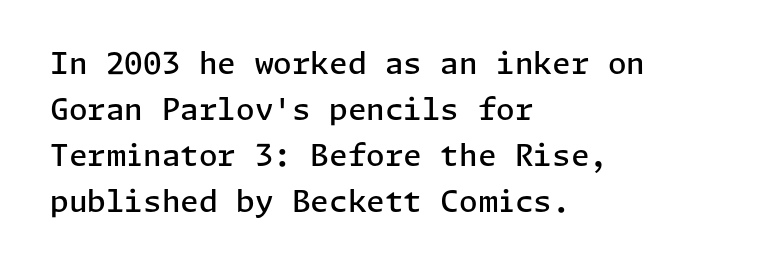
Q: Is the text bold? A: Semi-bold.
Q: Is the text italic (slanted)? A: No, it is upright.
Q: Is the typeface a serif or a sans-serif typeface? A: Sans-serif.
Q: Is the text underlined? A: No.
Q: How is the paragraph aligned? A: Left-aligned.
Q: Is the spacing between letters normal or unusually wide? A: Normal.
Q: Is the spacing between lines tight, normal or loose? A: Normal.
Q: Width (condensed, normal, or wide)? A: Normal.
Q: Stroke contrast? A: Low.
Q: x-height? A: Medium.
